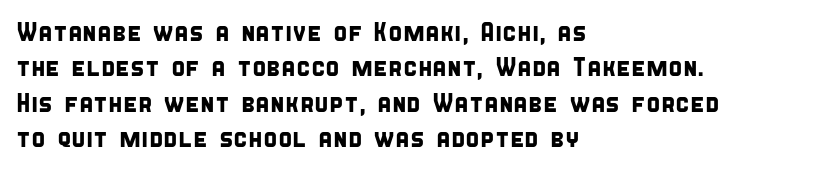
{"underline": "no", "align": "left", "line_spacing": "normal", "line_spacing_ratio": 1.36, "letter_spacing": "normal", "letter_spacing_em": 0.0, "glyph_px": 26}
